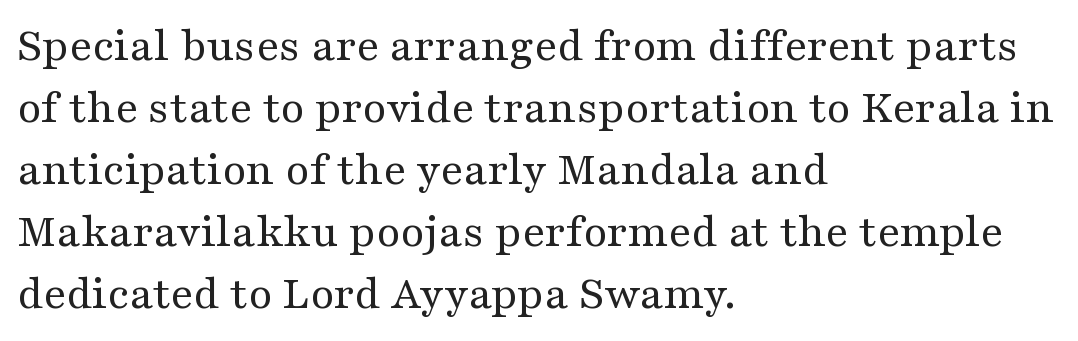
Stroke mass is kept to a normal reading level or below. In CSS terms this would be text-align: left. The specimen omits any rule beneath the text block's lines. Font category for this specimen: serif. Compared with typical body copy, the letter spacing here is the same. Students, observe: this is what conventionally led text looks like.
